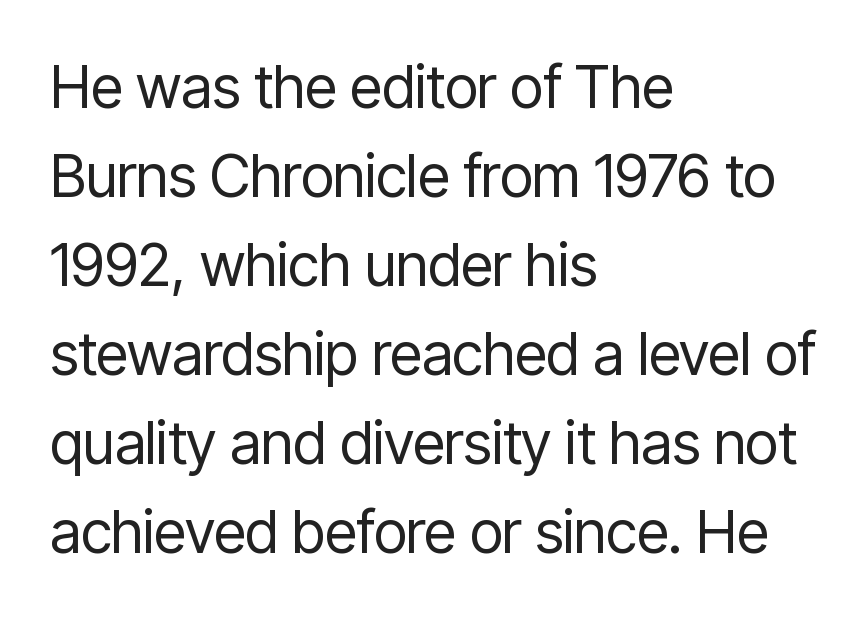
Alignment: flush left. The glyphs are unaccompanied by any horizontal stroke below them. Rendered with straight, roman letterforms. Evenly set lines give the paragraph a standard silhouette. The strokes are not fattened; the text isn't bold. Stroke terminals: plain, sans-serif.
